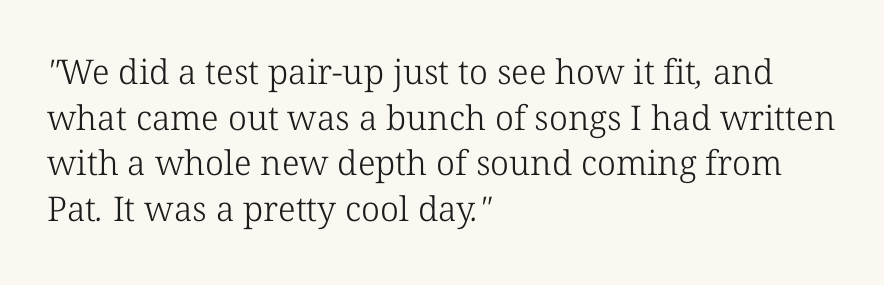
{"serif": "yes", "bold": "no", "weight": "light", "width": "normal", "stroke_contrast": "low", "x_height": "medium", "monospaced": "no", "underline": "no", "align": "left", "line_spacing": "normal", "line_spacing_ratio": 1.34, "letter_spacing": "normal", "letter_spacing_em": 0.0, "glyph_px": 34}
